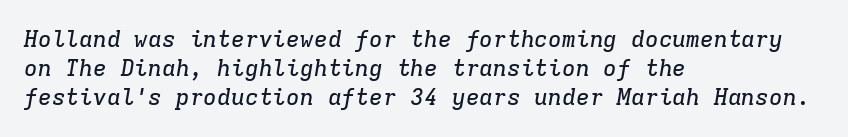
The image shows 23 px text type, italic (leaning right); set left-aligned, normal line spacing (1.27x), normal letter spacing, not underlined.
